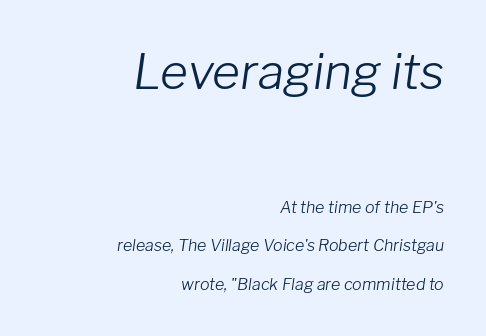
Q: Is the text bold? A: No.
Q: Is the text italic (slanted)? A: Yes, it leans right by about 8 degrees.
Q: Is the text underlined? A: No.
Q: How is the paragraph aligned? A: Right-aligned.
Q: Is the spacing between letters normal or unusually wide? A: Normal.
Q: Is the spacing between lines tight, normal or loose? A: Loose.
Q: Which block of text is set in a larger size, the first (top) or the second (bottom)? A: The first (top) one.
Q: Width (condensed, normal, or wide)? A: Normal.
Q: Stroke contrast? A: Low.
Q: x-height? A: Medium.
Q: Monospaced? A: No.
